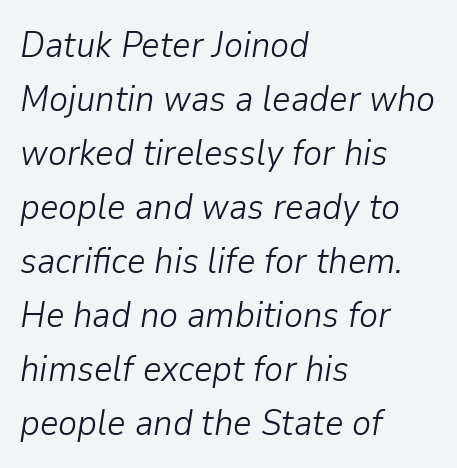
Q: Is the text bold? A: No.
Q: Is the text italic (slanted)? A: Yes, it leans right by about 9 degrees.
Q: Is the text underlined? A: No.
Q: How is the paragraph aligned? A: Left-aligned.
Q: Is the spacing between letters normal or unusually wide? A: Normal.
Q: Is the spacing between lines tight, normal or loose? A: Normal.
Q: Width (condensed, normal, or wide)? A: Normal.
Q: Stroke contrast? A: Low.
Q: x-height? A: Medium.
Q: Monospaced? A: No.
